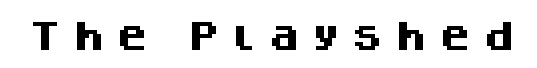
{"serif": "no", "italic": "no", "bold": "yes", "weight": "heavy", "width": "normal", "stroke_contrast": "medium", "x_height": "large", "monospaced": "no", "underline": "no", "letter_spacing": "wide", "letter_spacing_em": 0.37, "glyph_px": 32}
